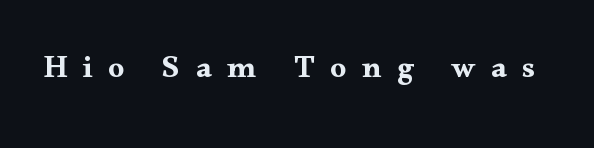
{"serif": "yes", "italic": "no", "width": "wide", "stroke_contrast": "medium", "x_height": "small", "monospaced": "no", "underline": "no", "letter_spacing": "wide", "letter_spacing_em": 0.48, "glyph_px": 32}
